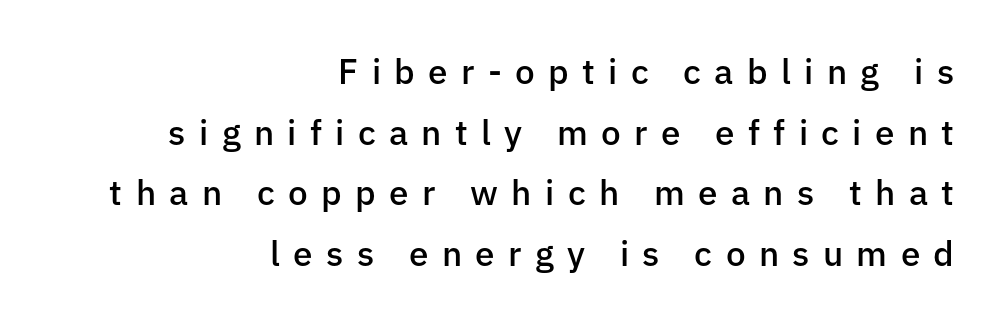
The image shows 35 px semibold sans-serif type, upright; set right-aligned, line spacing 1.73x, unusually wide letter spacing (+0.38 em), not underlined; low stroke contrast and a medium x-height.
